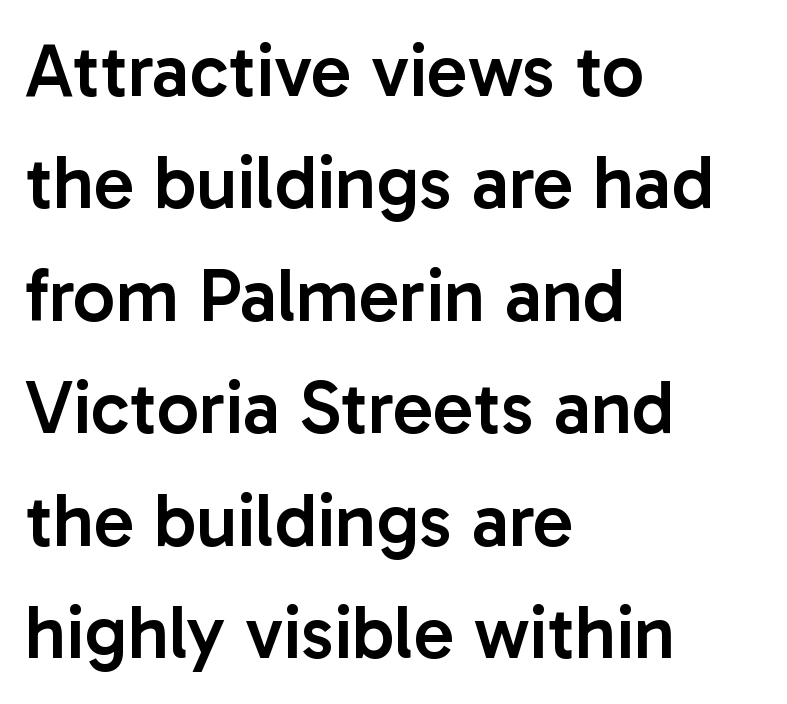
{"serif": "no", "italic": "no", "bold": "semi", "weight": "semibold", "width": "normal", "stroke_contrast": "low", "x_height": "medium", "monospaced": "no", "underline": "no", "align": "left", "line_spacing": "normal", "line_spacing_ratio": 1.5, "letter_spacing": "normal", "letter_spacing_em": 0.0, "glyph_px": 75}
